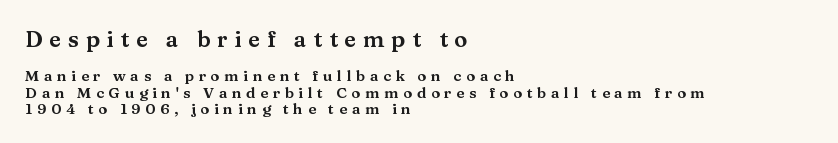
The gaps between neighbouring characters are conspicuously large. This is the regular roman posture of the typeface. Interline gaps are noticeably narrow in this sample. Check the space under the baseline: it is left empty.
